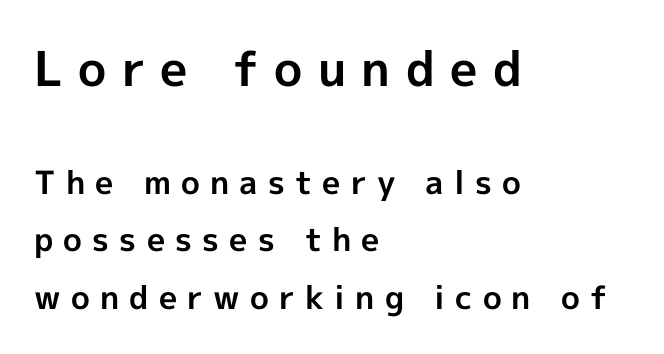
{"serif": "no", "italic": "no", "bold": "yes", "weight": "bold", "width": "normal", "x_height": "medium", "monospaced": "no", "underline": "no", "align": "left", "line_spacing_ratio": 1.8, "letter_spacing": "wide", "letter_spacing_em": 0.32, "larger_block": "first", "size_ratio": 1.5, "glyph_px": 48}
